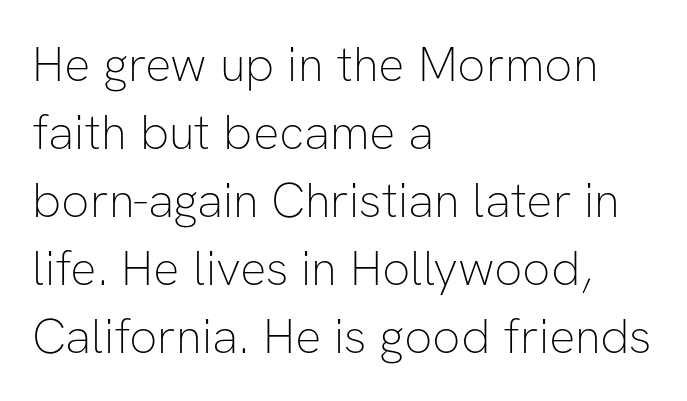
The image shows 49 px thin sans-serif type, upright; set left-aligned, normal line spacing (1.39x), normal letter spacing, not underlined; low stroke contrast and a medium x-height.
